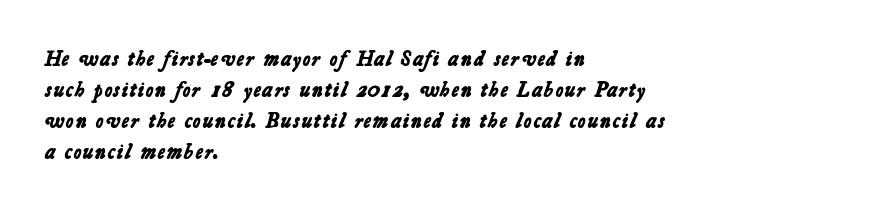
Does the weight exceed regular? Yes, all the way to bold. The gaps between neighbouring characters are ordinary and unremarkable. This rendering uses left alignment, leaving the right contour irregular. The space directly below the letters is spotless.
